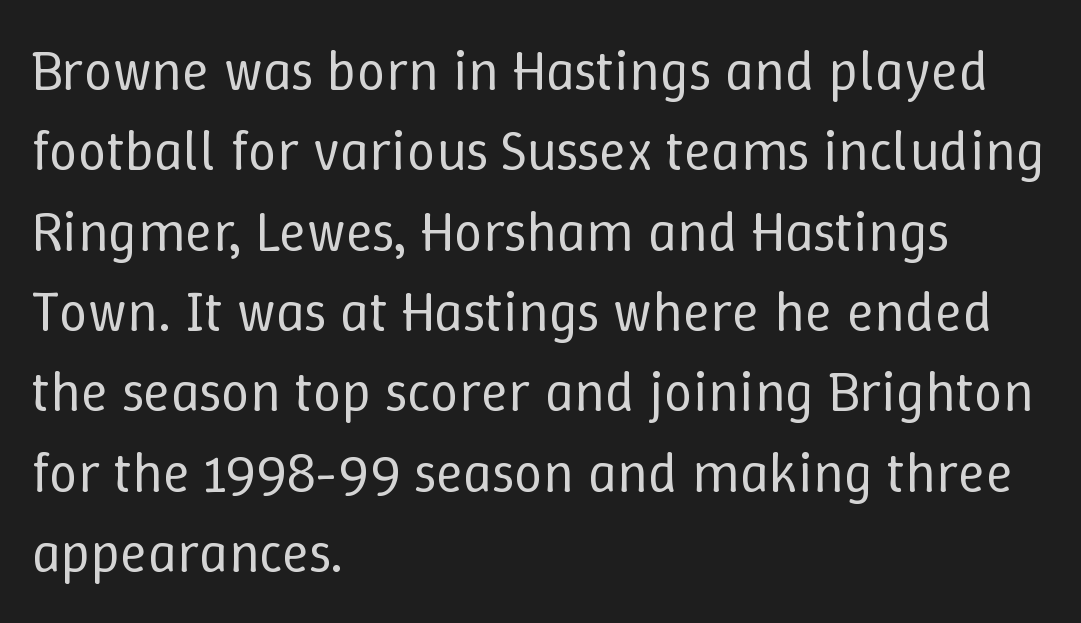
{"italic": "no", "bold": "no", "weight": "regular", "width": "normal", "stroke_contrast": "low", "x_height": "medium", "monospaced": "no", "underline": "no", "align": "left", "line_spacing": "normal", "line_spacing_ratio": 1.41, "letter_spacing": "normal", "letter_spacing_em": 0.0, "glyph_px": 57}
